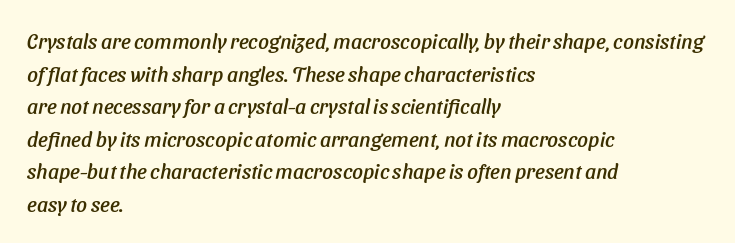
{"italic": "yes", "lean": "right", "slant_degrees": 11, "underline": "no", "align": "left", "line_spacing": "normal", "line_spacing_ratio": 1.55, "letter_spacing": "normal", "letter_spacing_em": 0.0, "glyph_px": 21}
